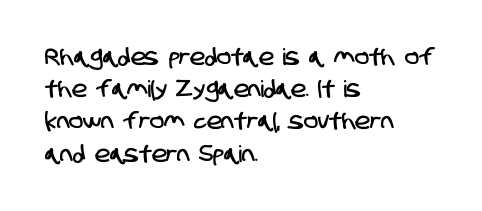
In terms of letterspacing, this is plain default setting. Unmarked baselines from the first word to the last. Every row of glyphs begins at an identical x-position on the left. A normal amount of white space separates one row of letters from the next.
